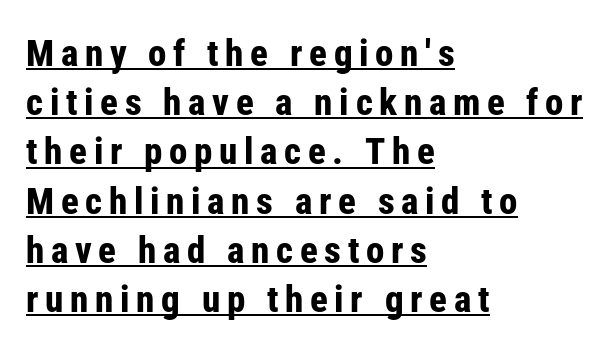
{"serif": "no", "italic": "no", "bold": "yes", "weight": "bold", "width": "condensed", "stroke_contrast": "low", "x_height": "medium", "monospaced": "no", "underline": "yes", "align": "left", "line_spacing": "normal", "line_spacing_ratio": 1.33, "glyph_px": 37}
